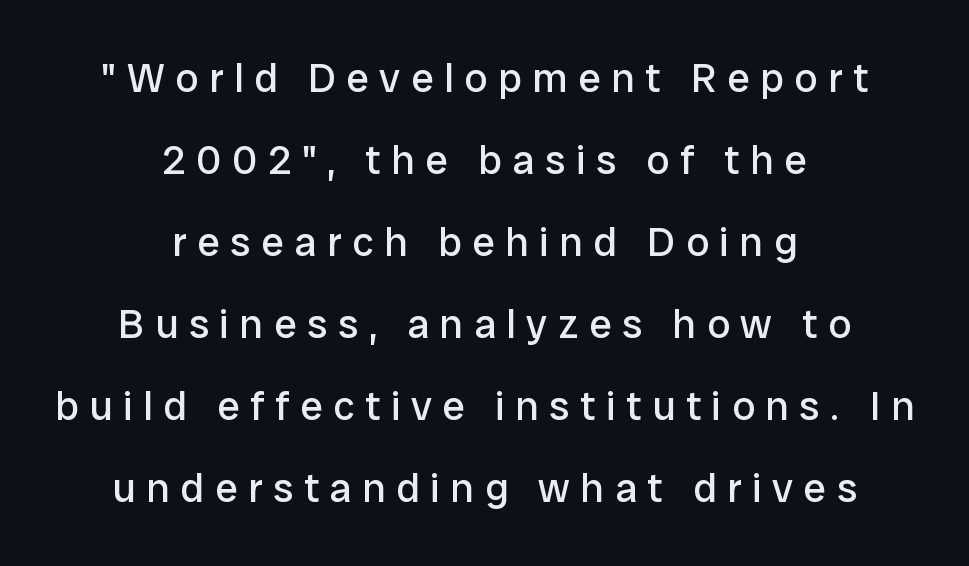
Q: Is the text bold? A: No.
Q: Is the text italic (slanted)? A: No, it is upright.
Q: Is the typeface a serif or a sans-serif typeface? A: Sans-serif.
Q: Is the text underlined? A: No.
Q: How is the paragraph aligned? A: Centered.
Q: Is the spacing between letters normal or unusually wide? A: Unusually wide.
Q: Is the spacing between lines tight, normal or loose? A: Loose.
Q: Width (condensed, normal, or wide)? A: Normal.
Q: Stroke contrast? A: Low.
Q: x-height? A: Medium.
Q: Monospaced? A: No.
